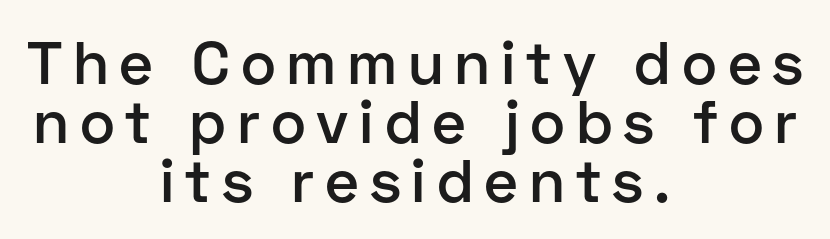
{"serif": "no", "italic": "no", "bold": "semi", "weight": "semibold", "width": "normal", "stroke_contrast": "low", "x_height": "medium", "monospaced": "no", "underline": "no", "align": "center", "line_spacing": "tight", "line_spacing_ratio": 0.98, "glyph_px": 60}
